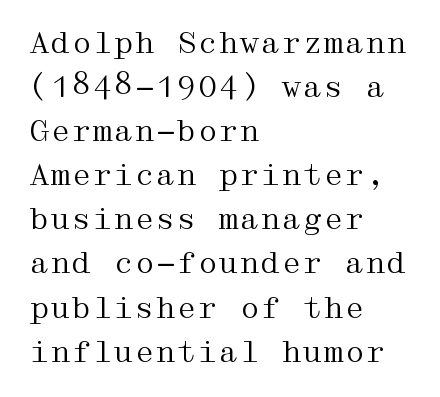
The image shows 30 px regular-weight, wide serif type, upright; set left-aligned, normal line spacing (1.47x), normal letter spacing, not underlined; medium stroke contrast and a medium x-height.
